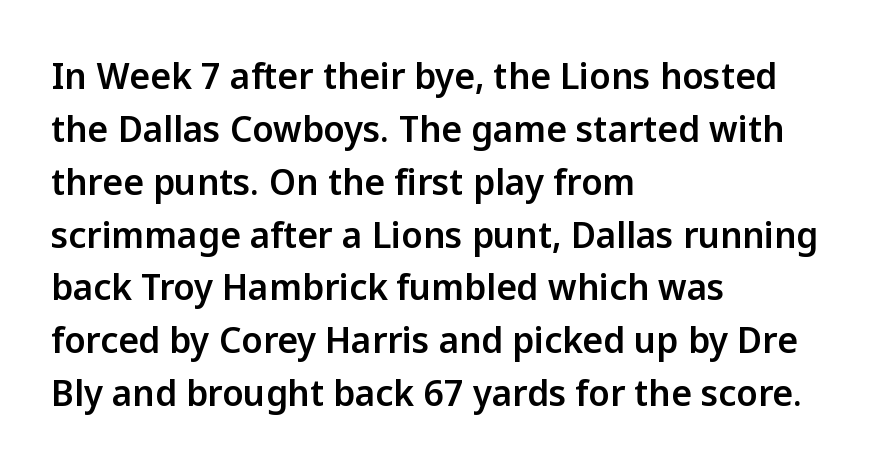
Q: Is the text italic (slanted)? A: No, it is upright.
Q: Is the typeface a serif or a sans-serif typeface? A: Sans-serif.
Q: Is the text underlined? A: No.
Q: How is the paragraph aligned? A: Left-aligned.
Q: Is the spacing between letters normal or unusually wide? A: Normal.
Q: Is the spacing between lines tight, normal or loose? A: Normal.
Q: Width (condensed, normal, or wide)? A: Normal.
Q: Stroke contrast? A: Low.
Q: x-height? A: Medium.
Q: Monospaced? A: No.
